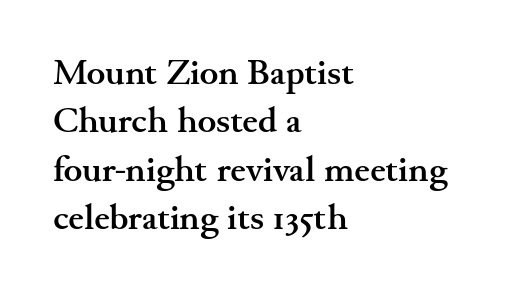
The image shows 35 px semibold, wide serif type, upright; set left-aligned, normal line spacing (1.38x), normal letter spacing, not underlined; medium stroke contrast and a small x-height.
